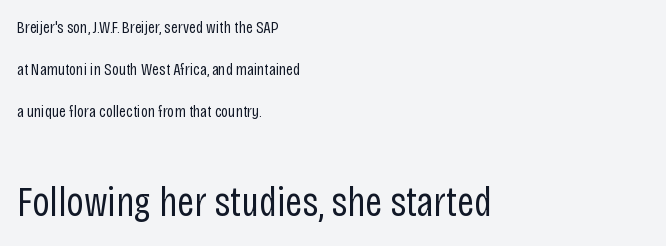
Reading top to bottom, the characters get bigger at the block break. Heft: none added — not bold. This sample uses a sans-serif face. The passage shown stacks its lines with a broad gap. This is roman type, the default non-slanted kind. Typeset ragged right — the left edge is the straight one.
